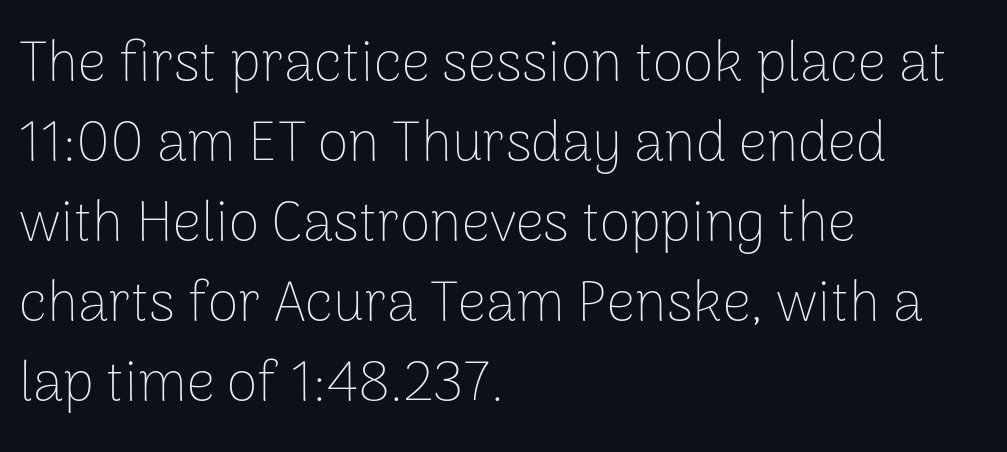
Q: Is the text bold? A: No.
Q: Is the text italic (slanted)? A: No, it is upright.
Q: Is the typeface a serif or a sans-serif typeface? A: Sans-serif.
Q: Is the text underlined? A: No.
Q: How is the paragraph aligned? A: Left-aligned.
Q: Is the spacing between letters normal or unusually wide? A: Normal.
Q: Is the spacing between lines tight, normal or loose? A: Normal.
Q: Width (condensed, normal, or wide)? A: Normal.
Q: Stroke contrast? A: Low.
Q: x-height? A: Medium.
Q: Monospaced? A: No.
